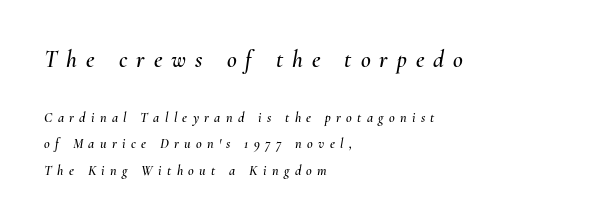
Q: Is the text italic (slanted)? A: Yes, it leans right by about 10 degrees.
Q: Is the text underlined? A: No.
Q: How is the paragraph aligned? A: Left-aligned.
Q: Is the spacing between letters normal or unusually wide? A: Unusually wide.
Q: Is the spacing between lines tight, normal or loose? A: Loose.
Q: Which block of text is set in a larger size, the first (top) or the second (bottom)? A: The first (top) one.
